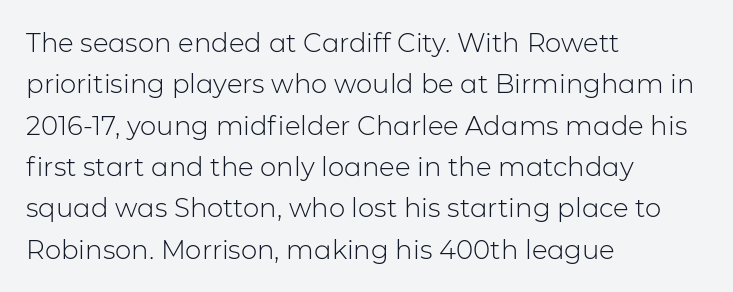
The image shows 26 px text type, upright; set left-aligned, normal line spacing (1.59x), normal letter spacing, not underlined.
